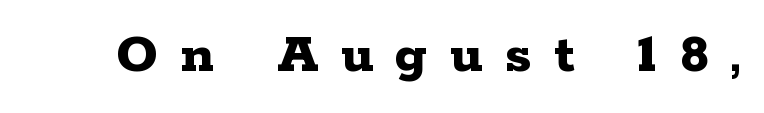
Q: Is the text bold? A: Yes.
Q: Is the text italic (slanted)? A: No, it is upright.
Q: Is the typeface a serif or a sans-serif typeface? A: Serif.
Q: Is the text underlined? A: No.
Q: Is the spacing between letters normal or unusually wide? A: Unusually wide.
Q: Width (condensed, normal, or wide)? A: Wide.
Q: Stroke contrast? A: Low.
Q: x-height? A: Medium.
Q: Monospaced? A: No.
